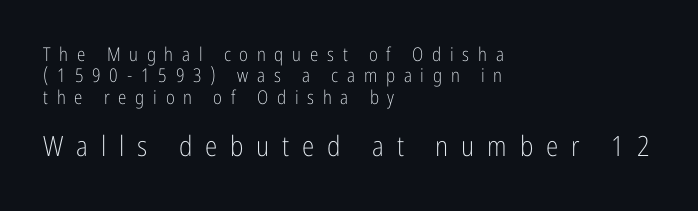
{"serif": "no", "italic": "no", "bold": "no", "weight": "light", "width": "condensed", "stroke_contrast": "low", "x_height": "medium", "monospaced": "no", "underline": "no", "align": "left", "line_spacing": "tight", "line_spacing_ratio": 1.13, "letter_spacing": "wide", "letter_spacing_em": 0.46, "larger_block": "second", "size_ratio": 1.47, "glyph_px": 28}
